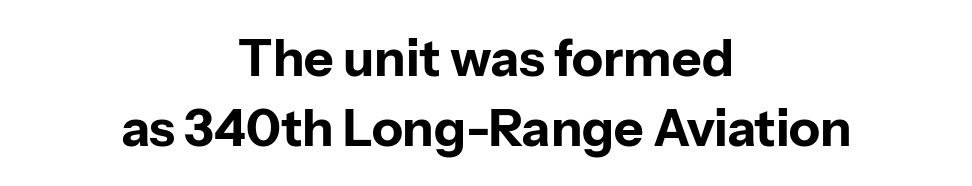
The letters stand straight up with perfectly vertical stems. Quick note: underline off. The passage shown is typed in a proportional face where columns would drift. The lines are quadded center. Leading matches the norm, producing a regular column. Here the glyphs are tracked normally, forming tight word shapes.
